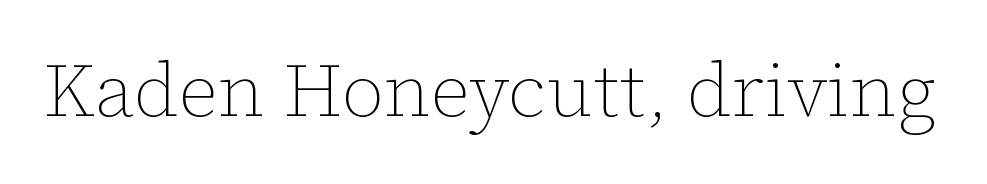
Every stem runs plumb, perpendicular to the baseline. Here the designer chose a conventional face with non-uniform glyph widths. The passage shown has conventional tracking throughout. Nothing heavy about these letters — not bold at all. Plain, unruled lines of type.
